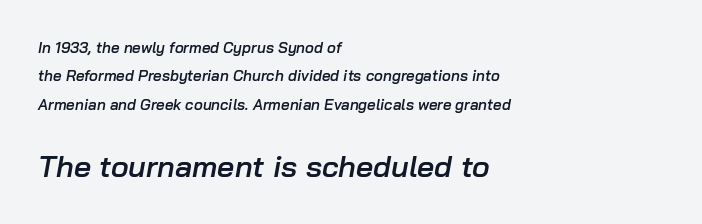
Q: Is the text bold? A: Semi-bold.
Q: Is the text italic (slanted)? A: Yes, it leans right by about 10 degrees.
Q: Is the text underlined? A: No.
Q: How is the paragraph aligned? A: Left-aligned.
Q: Is the spacing between letters normal or unusually wide? A: Normal.
Q: Which block of text is set in a larger size, the first (top) or the second (bottom)? A: The second (bottom) one.
Q: Width (condensed, normal, or wide)? A: Normal.
Q: Stroke contrast? A: Low.
Q: x-height? A: Medium.
Q: Monospaced? A: No.
